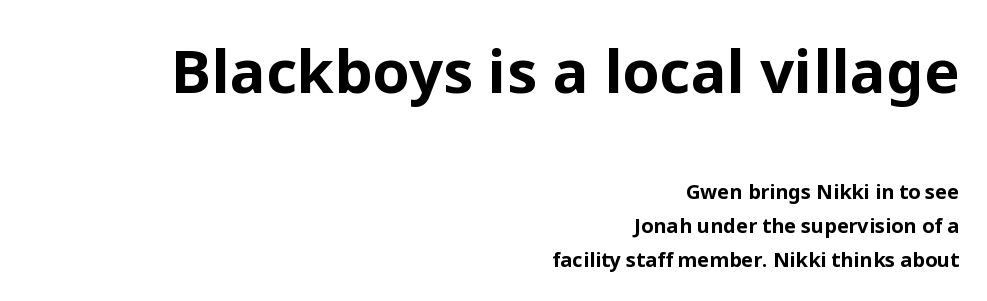
What weight is shown? A full bold with thick strokes. Any mark beneath the type? The region is blank. The lettering holds an erect, upright posture throughout. The rows are spaced the way most documents space them. The type is set solid horizontally, with unmodified tracking.
